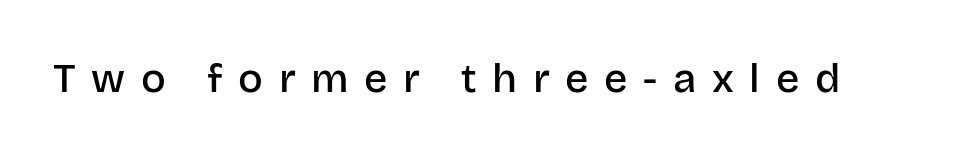
Q: Is the text bold? A: Semi-bold.
Q: Is the text italic (slanted)? A: No, it is upright.
Q: Is the typeface a serif or a sans-serif typeface? A: Sans-serif.
Q: Is the text underlined? A: No.
Q: Is the spacing between letters normal or unusually wide? A: Unusually wide.
Q: Width (condensed, normal, or wide)? A: Normal.
Q: Stroke contrast? A: Low.
Q: x-height? A: Large.
Q: Monospaced? A: No.
